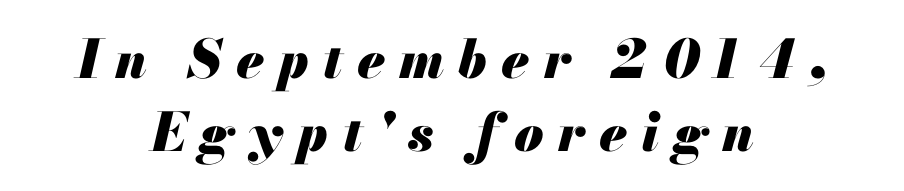
Here the designer chose a conventional face with non-uniform glyph widths. Is the type slanted? Yes — the strokes lean at a clear angle. The passage shown has open, widely tracked lettering throughout. How heavy is the stroke? Heavy — this is a bold. Alignment: centered. The lines sit at an ordinary, default distance from one another.
